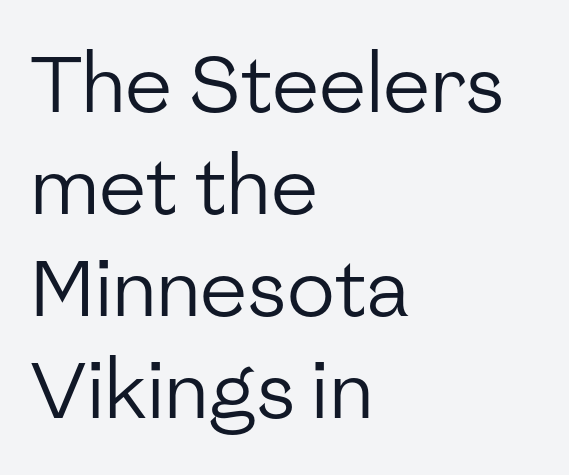
{"serif": "no", "italic": "no", "bold": "no", "weight": "regular", "width": "normal", "stroke_contrast": "low", "x_height": "medium", "monospaced": "no", "underline": "no", "align": "left", "line_spacing": "normal", "line_spacing_ratio": 1.29, "letter_spacing": "normal", "letter_spacing_em": 0.0, "glyph_px": 79}
